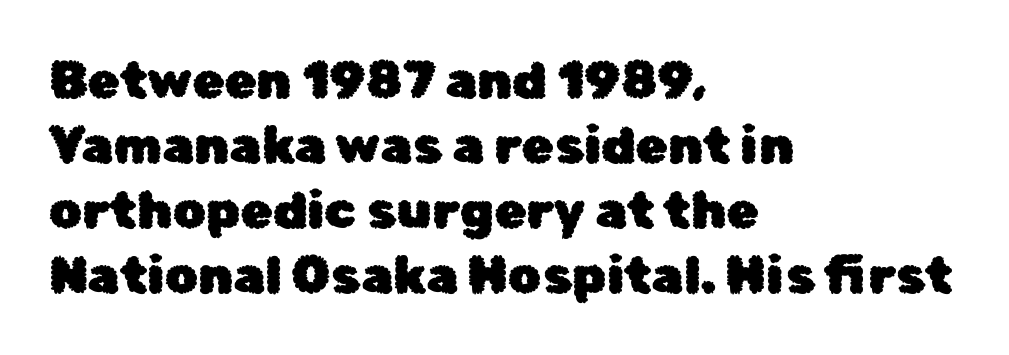
The image shows 52 px sans-serif type, upright; set left-aligned, normal line spacing (1.25x), normal letter spacing, not underlined; low stroke contrast and a medium x-height.
